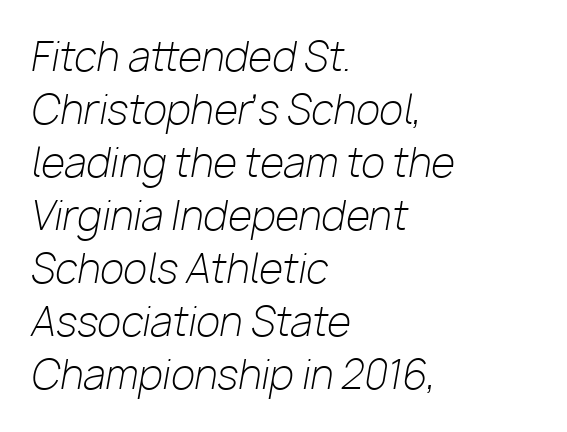
{"italic": "yes", "lean": "right", "slant_degrees": 10, "bold": "no", "weight": "light", "width": "normal", "stroke_contrast": "low", "x_height": "medium", "monospaced": "no", "underline": "no", "align": "left", "line_spacing": "normal", "line_spacing_ratio": 1.36, "letter_spacing": "normal", "letter_spacing_em": 0.0, "glyph_px": 39}
